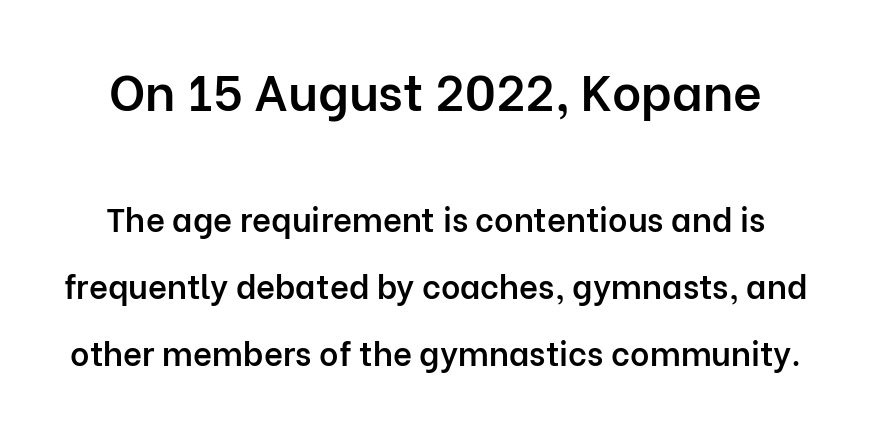
The string is rendered with underlining switched off. Notice the strokes are somewhat thickened but not fully heavy: this is a semibold. You get the large type first, then a drop to smaller type. Posture: upright roman. Look at the tracking — it's just the regular setting, nothing added. What's the leading like? Stretched, with rows far apart.
